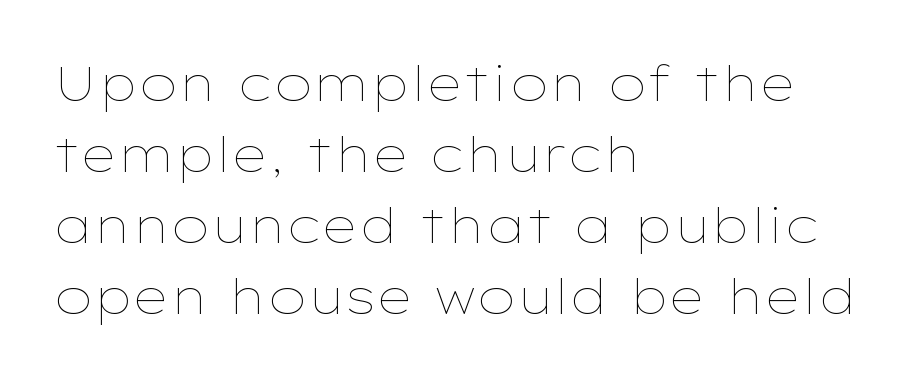
{"italic": "no", "bold": "no", "weight": "thin", "width": "wide", "stroke_contrast": "low", "x_height": "medium", "monospaced": "no", "underline": "no", "align": "left", "line_spacing": "normal", "line_spacing_ratio": 1.48, "letter_spacing": "normal", "letter_spacing_em": 0.0, "glyph_px": 48}
